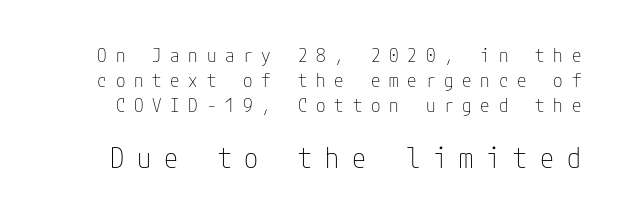
{"serif": "no", "italic": "no", "bold": "no", "weight": "thin", "width": "condensed", "stroke_contrast": "low", "x_height": "medium", "underline": "no", "line_spacing": "normal", "line_spacing_ratio": 1.31, "letter_spacing": "wide", "letter_spacing_em": 0.46, "larger_block": "second", "size_ratio": 1.47, "glyph_px": 28}
